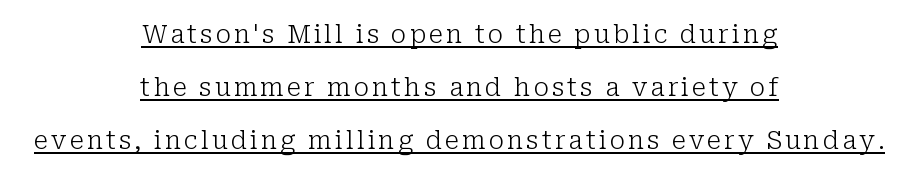
The image shows 25 px text type, upright; set centered, loose line spacing (2.13x), underlined.
